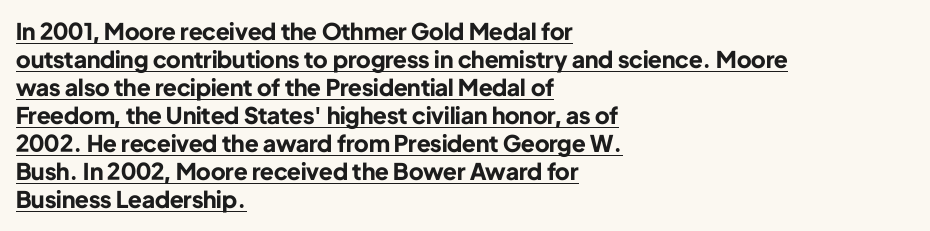
{"italic": "no", "bold": "yes", "underline": "yes", "align": "left", "line_spacing_ratio": 1.22, "letter_spacing": "normal", "letter_spacing_em": 0.0, "glyph_px": 23}
